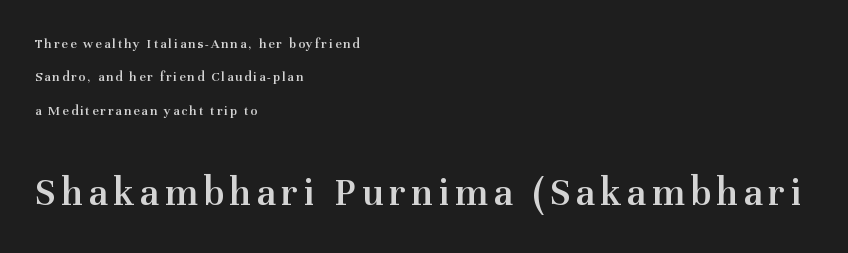
The image shows 41 px semibold serif type, upright; set left-aligned, loose line spacing (2.39x), not underlined; the second (bottom) block is 2.93x larger; medium stroke contrast and a medium x-height.
